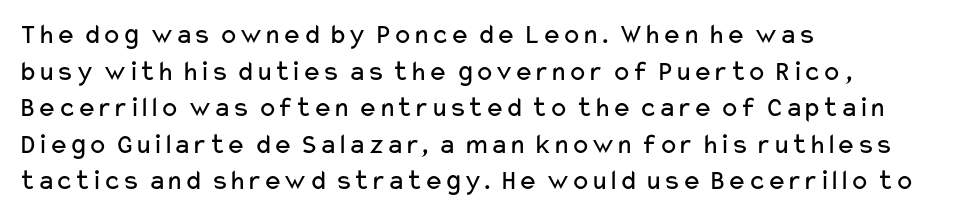
{"serif": "no", "italic": "no", "bold": "no", "weight": "regular", "width": "wide", "stroke_contrast": "low", "x_height": "medium", "monospaced": "no", "underline": "no", "align": "left", "line_spacing": "normal", "line_spacing_ratio": 1.26, "letter_spacing": "normal", "letter_spacing_em": 0.0, "glyph_px": 29}
